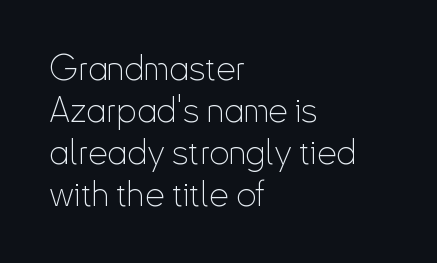
Q: Is the text bold? A: No.
Q: Is the text italic (slanted)? A: No, it is upright.
Q: Is the typeface a serif or a sans-serif typeface? A: Sans-serif.
Q: Is the text underlined? A: No.
Q: How is the paragraph aligned? A: Left-aligned.
Q: Is the spacing between letters normal or unusually wide? A: Normal.
Q: Width (condensed, normal, or wide)? A: Condensed.
Q: Stroke contrast? A: Low.
Q: x-height? A: Small.
Q: Monospaced? A: No.
